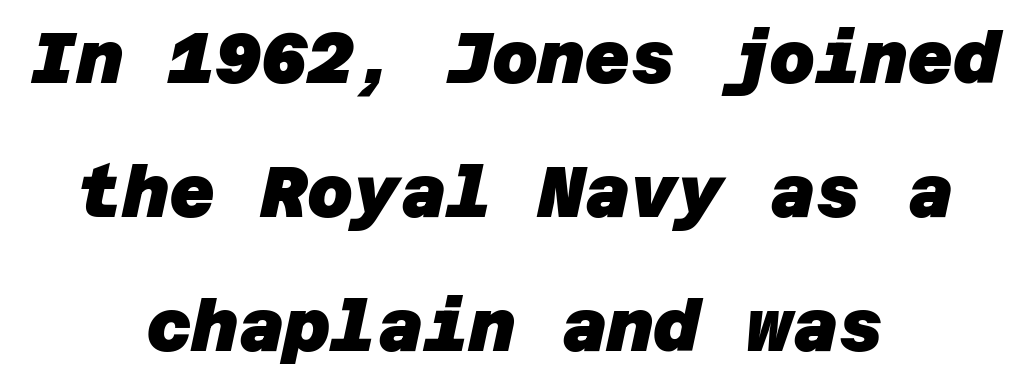
{"serif": "no", "bold": "yes", "weight": "heavy", "width": "normal", "stroke_contrast": "low", "x_height": "large", "underline": "no", "align": "center", "line_spacing_ratio": 1.89, "letter_spacing": "normal", "letter_spacing_em": 0.0, "glyph_px": 71}
